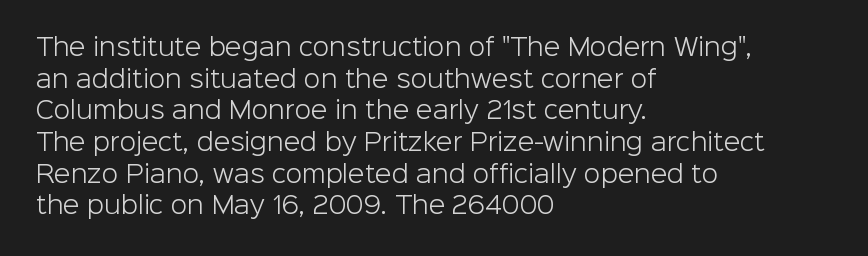
Leftover space on each line is placed entirely after the last word. The typesetting does not lean heavy: it is not bold. Honestly, the letter spacing is just normal — you wouldn't notice it. Underline: absent. If you drew a line through each stem, it would be perfectly vertical.
